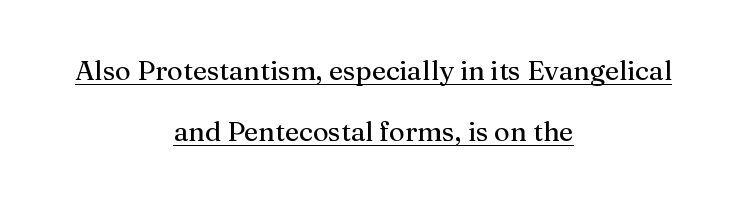
Q: Is the text italic (slanted)? A: No, it is upright.
Q: Is the text underlined? A: Yes.
Q: How is the paragraph aligned? A: Centered.
Q: Is the spacing between letters normal or unusually wide? A: Normal.
Q: Is the spacing between lines tight, normal or loose? A: Loose.
